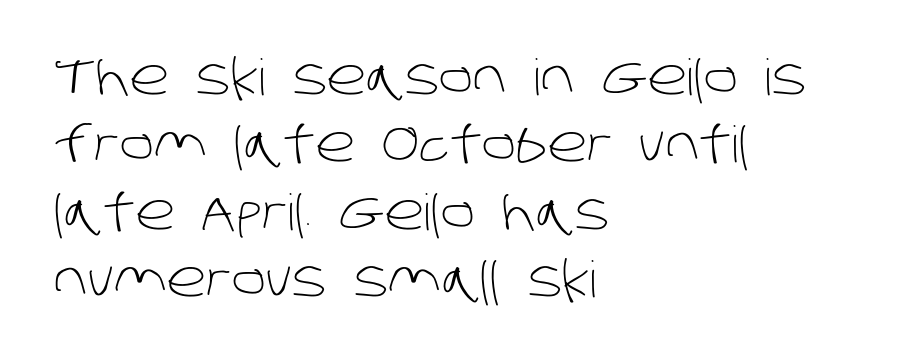
Q: Is the text bold? A: No.
Q: Is the typeface a serif or a sans-serif typeface? A: Sans-serif.
Q: Is the text underlined? A: No.
Q: How is the paragraph aligned? A: Left-aligned.
Q: Is the spacing between letters normal or unusually wide? A: Normal.
Q: Is the spacing between lines tight, normal or loose? A: Normal.
Q: Width (condensed, normal, or wide)? A: Normal.
Q: Stroke contrast? A: Low.
Q: x-height? A: Large.
Q: Monospaced? A: No.
